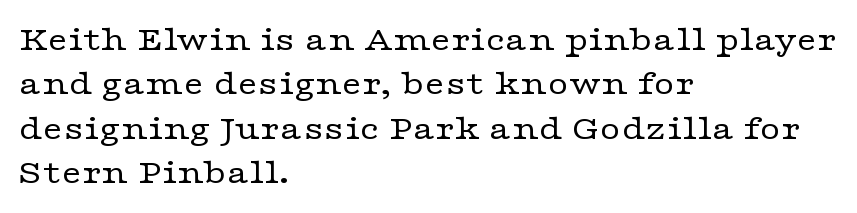
Q: Is the text bold? A: No.
Q: Is the text italic (slanted)? A: No, it is upright.
Q: Is the typeface a serif or a sans-serif typeface? A: Serif.
Q: Is the text underlined? A: No.
Q: How is the paragraph aligned? A: Left-aligned.
Q: Is the spacing between letters normal or unusually wide? A: Normal.
Q: Width (condensed, normal, or wide)? A: Wide.
Q: Stroke contrast? A: Low.
Q: x-height? A: Medium.
Q: Monospaced? A: No.
